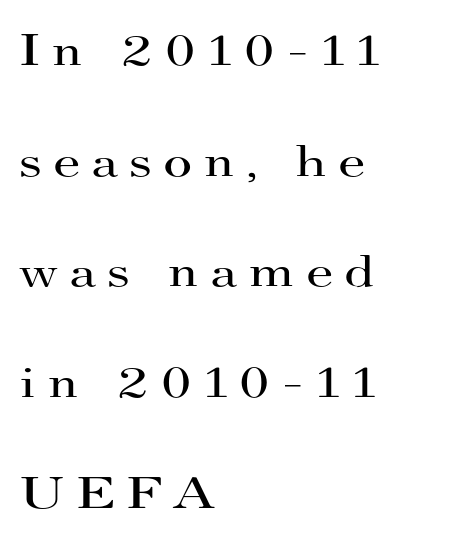
Q: Is the text bold? A: No.
Q: Is the text italic (slanted)? A: No, it is upright.
Q: Is the typeface a serif or a sans-serif typeface? A: Serif.
Q: Is the text underlined? A: No.
Q: How is the paragraph aligned? A: Left-aligned.
Q: Is the spacing between letters normal or unusually wide? A: Unusually wide.
Q: Is the spacing between lines tight, normal or loose? A: Loose.
Q: Width (condensed, normal, or wide)? A: Wide.
Q: Stroke contrast? A: High.
Q: x-height? A: Small.
Q: Monospaced? A: No.
